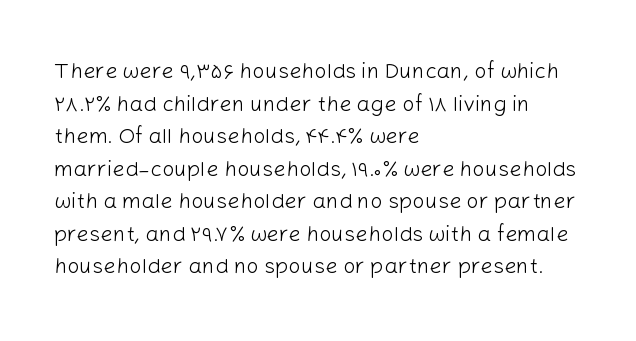
The image shows 22 px text type, upright; set left-aligned, normal line spacing (1.48x), normal letter spacing, not underlined.
